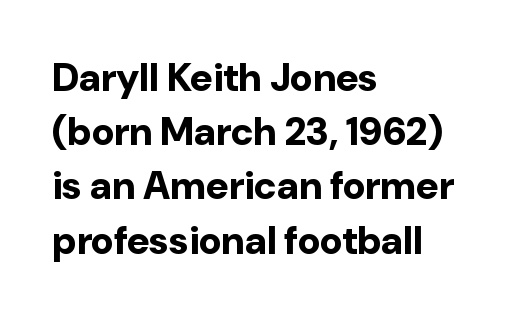
The image shows 39 px bold sans-serif type, upright; set left-aligned, normal line spacing (1.39x), normal letter spacing, not underlined; low stroke contrast and a medium x-height.
